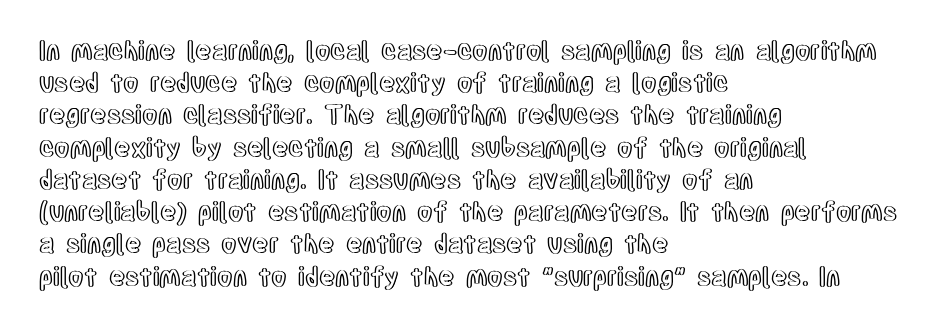
{"italic": "no", "underline": "no", "align": "left", "line_spacing": "normal", "line_spacing_ratio": 1.29, "letter_spacing": "normal", "letter_spacing_em": 0.0, "glyph_px": 25}
